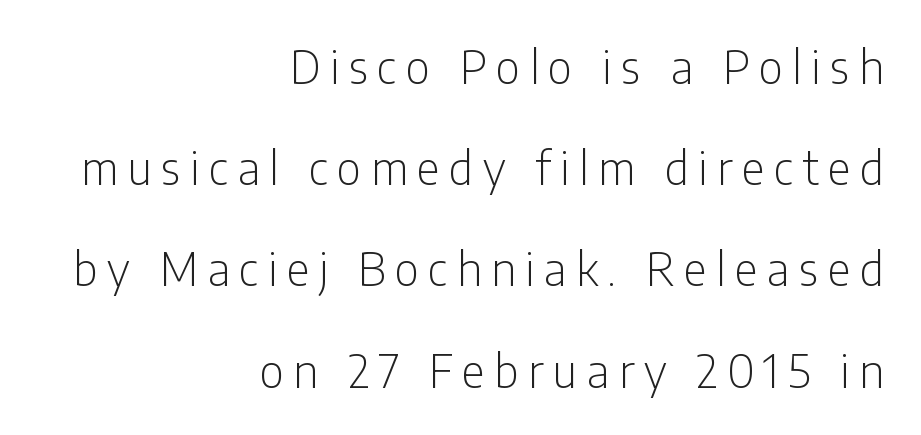
{"serif": "no", "italic": "no", "bold": "no", "weight": "light", "width": "condensed", "stroke_contrast": "low", "x_height": "medium", "monospaced": "no", "underline": "no", "align": "right", "line_spacing": "loose", "line_spacing_ratio": 2.25, "letter_spacing": "wide", "letter_spacing_em": 0.21, "glyph_px": 45}
